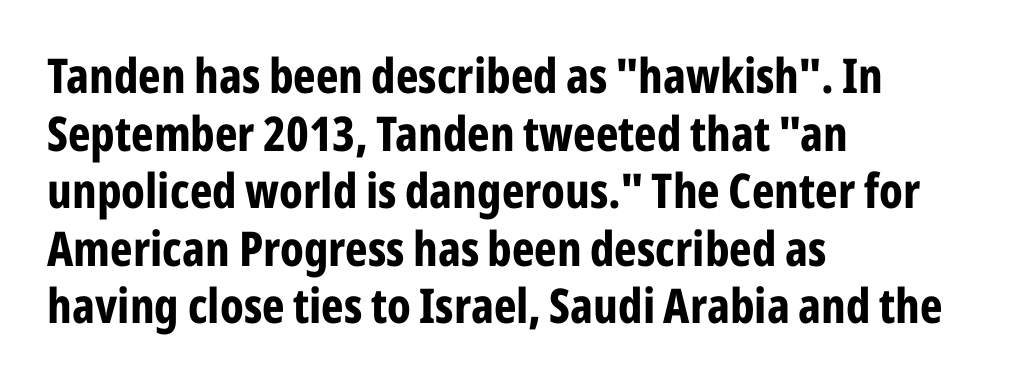
{"serif": "no", "italic": "no", "bold": "yes", "weight": "bold", "width": "condensed", "stroke_contrast": "low", "x_height": "medium", "monospaced": "no", "underline": "no", "align": "left", "line_spacing_ratio": 1.2, "letter_spacing": "normal", "letter_spacing_em": 0.0, "glyph_px": 48}
